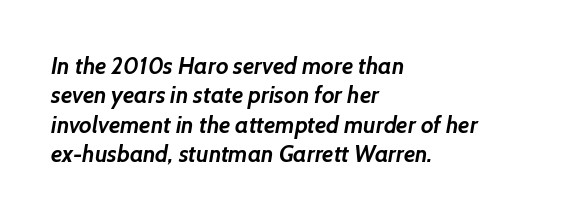
{"bold": "yes", "underline": "no", "align": "left", "line_spacing": "normal", "line_spacing_ratio": 1.28, "letter_spacing": "normal", "letter_spacing_em": 0.0, "glyph_px": 23}
